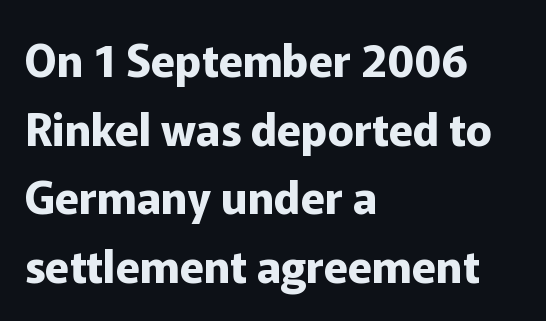
Q: Is the text bold? A: Yes.
Q: Is the text italic (slanted)? A: No, it is upright.
Q: Is the typeface a serif or a sans-serif typeface? A: Sans-serif.
Q: Is the text underlined? A: No.
Q: How is the paragraph aligned? A: Left-aligned.
Q: Is the spacing between letters normal or unusually wide? A: Normal.
Q: Is the spacing between lines tight, normal or loose? A: Normal.
Q: Width (condensed, normal, or wide)? A: Normal.
Q: Stroke contrast? A: Low.
Q: x-height? A: Medium.
Q: Monospaced? A: No.
